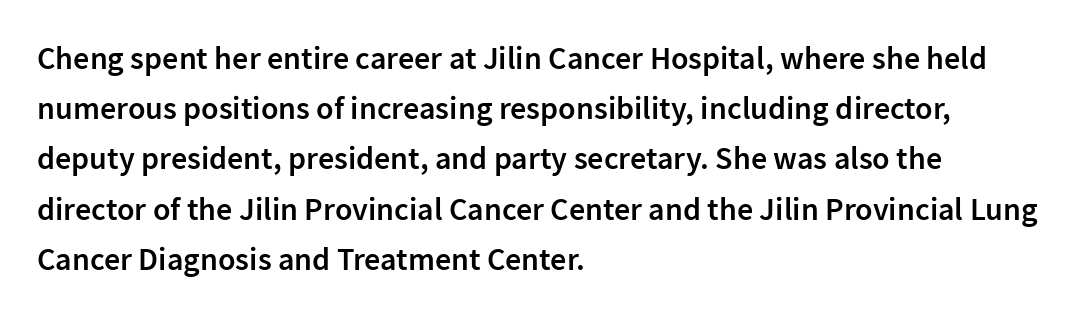
The image shows 32 px semibold sans-serif type, upright; set left-aligned, normal line spacing (1.57x), normal letter spacing, not underlined; low stroke contrast and a medium x-height.
